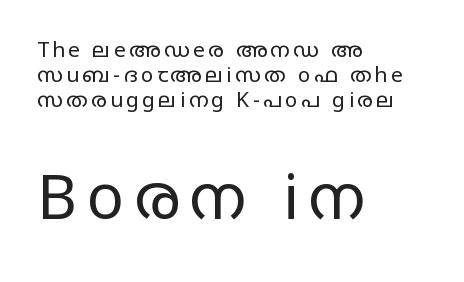
Upright lettering throughout. Only glyphs here, with clear space below each row. Spacing verdict: proportional, widths tailored to each character. Stroke thickness stays within the range of a standard reading face or lighter. In this sample the second text group is rendered at the bigger scale.
